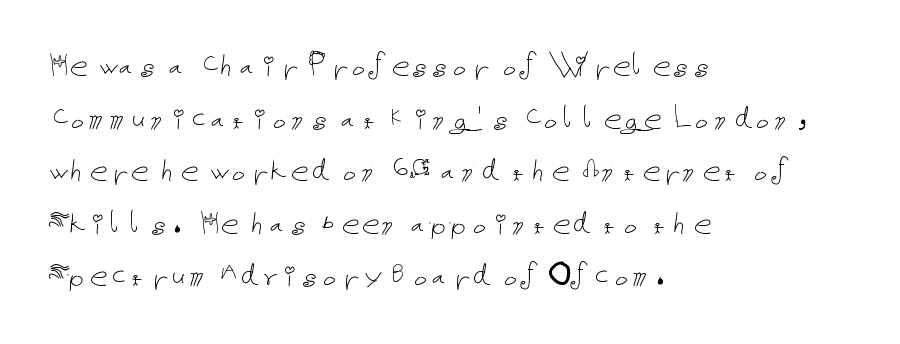
{"italic": "no", "bold": "no", "weight": "thin", "width": "normal", "stroke_contrast": "low", "x_height": "medium", "underline": "no", "align": "left", "line_spacing": "normal", "line_spacing_ratio": 1.46, "letter_spacing": "normal", "letter_spacing_em": 0.0, "glyph_px": 36}
